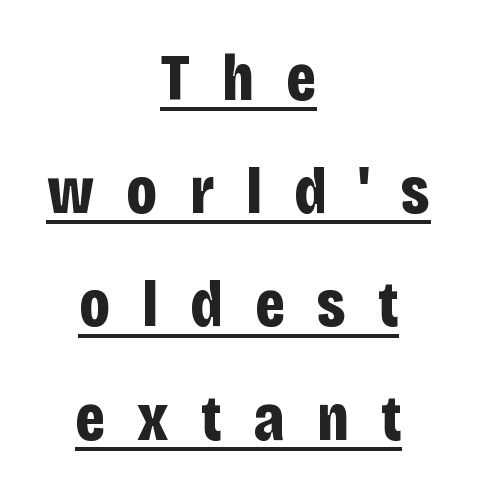
{"serif": "no", "italic": "no", "bold": "yes", "weight": "bold", "width": "condensed", "stroke_contrast": "low", "x_height": "large", "monospaced": "no", "underline": "yes", "align": "center", "line_spacing": "normal", "line_spacing_ratio": 1.69, "letter_spacing": "wide", "letter_spacing_em": 0.48, "glyph_px": 67}
